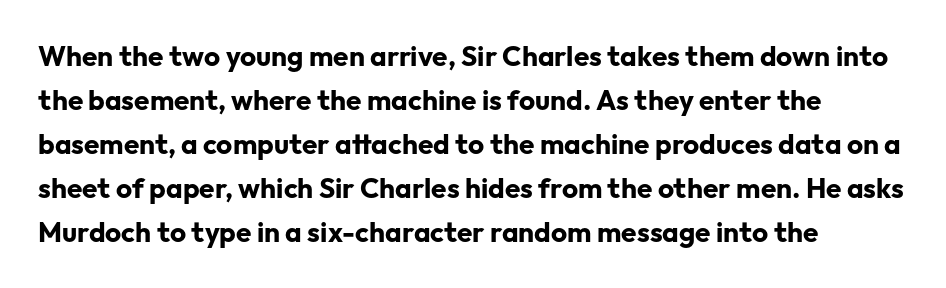
The image shows 28 px bold sans-serif type, upright; set left-aligned, normal line spacing (1.57x), normal letter spacing, not underlined; low stroke contrast and a medium x-height.
